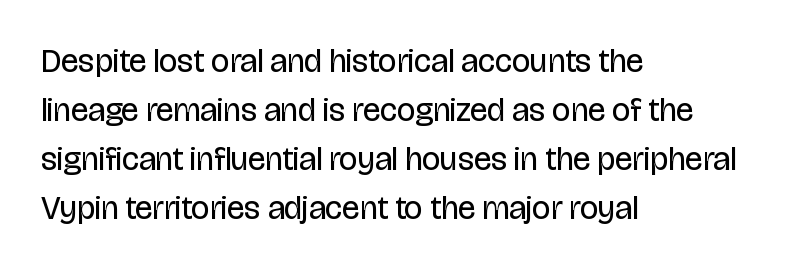
{"serif": "no", "italic": "no", "bold": "no", "weight": "regular", "width": "condensed", "stroke_contrast": "low", "x_height": "large", "monospaced": "no", "underline": "no", "align": "left", "line_spacing": "normal", "line_spacing_ratio": 1.48, "letter_spacing": "normal", "letter_spacing_em": 0.0, "glyph_px": 33}
